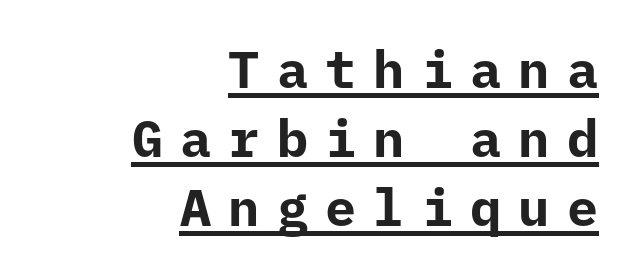
The image shows 52 px bold sans-serif type, upright, monospaced; set right-aligned, normal line spacing (1.33x), unusually wide letter spacing (+0.33 em), underlined; low stroke contrast and a medium x-height.
